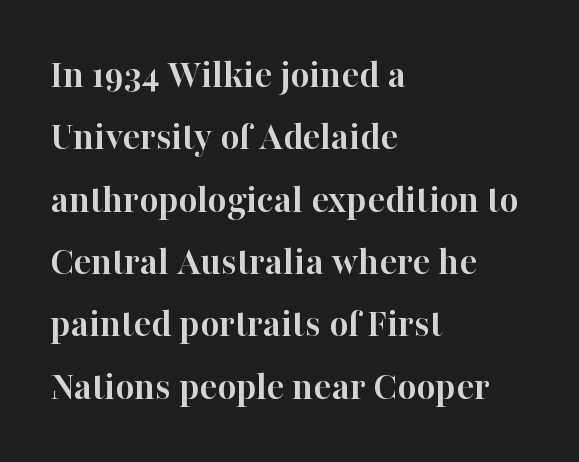
The image shows 41 px semibold serif type, upright; set left-aligned, normal line spacing (1.52x), normal letter spacing, not underlined; high stroke contrast and a medium x-height.
